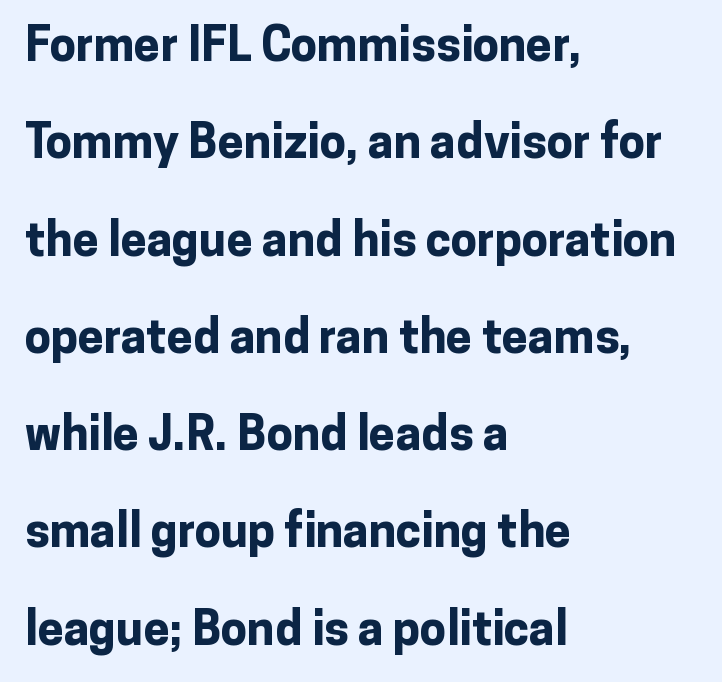
The image shows 47 px bold sans-serif type, upright; set left-aligned, loose line spacing (2.07x), normal letter spacing, not underlined; low stroke contrast and a medium x-height.
